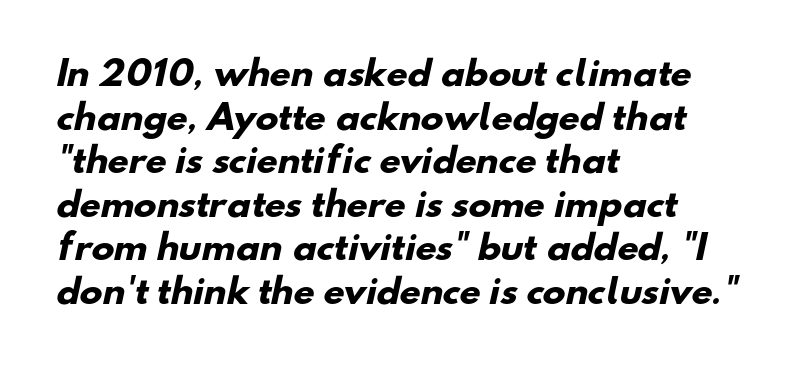
The image shows 34 px heavy sans-serif type; set left-aligned, normal line spacing (1.28x), normal letter spacing, not underlined; low stroke contrast and a small x-height.
